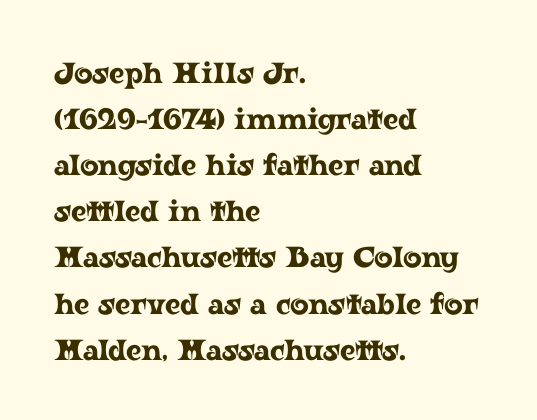
Q: Is the text italic (slanted)? A: No, it is upright.
Q: Is the typeface a serif or a sans-serif typeface? A: Serif.
Q: Is the text underlined? A: No.
Q: How is the paragraph aligned? A: Left-aligned.
Q: Is the spacing between letters normal or unusually wide? A: Normal.
Q: Is the spacing between lines tight, normal or loose? A: Normal.
Q: Width (condensed, normal, or wide)? A: Wide.
Q: Stroke contrast? A: Low.
Q: x-height? A: Medium.
Q: Monospaced? A: No.
